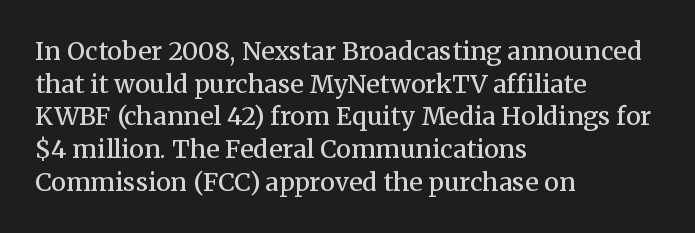
Short and long lines alike share a common starting point at left. Notice how the stems are strictly vertical — no italics here. Default kerning and tracking; the words read as compact shapes. Typesetter's note: demi weight, one step under bold.
